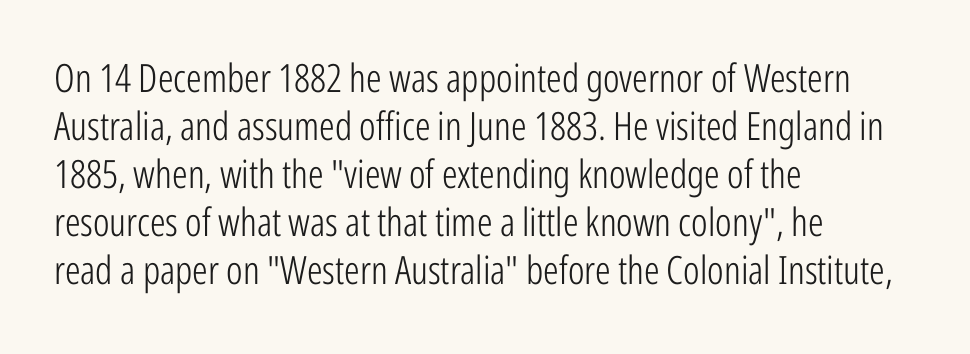
Q: Is the text bold? A: No.
Q: Is the text italic (slanted)? A: No, it is upright.
Q: Is the typeface a serif or a sans-serif typeface? A: Sans-serif.
Q: Is the text underlined? A: No.
Q: How is the paragraph aligned? A: Left-aligned.
Q: Is the spacing between letters normal or unusually wide? A: Normal.
Q: Width (condensed, normal, or wide)? A: Condensed.
Q: Stroke contrast? A: Low.
Q: x-height? A: Medium.
Q: Monospaced? A: No.
